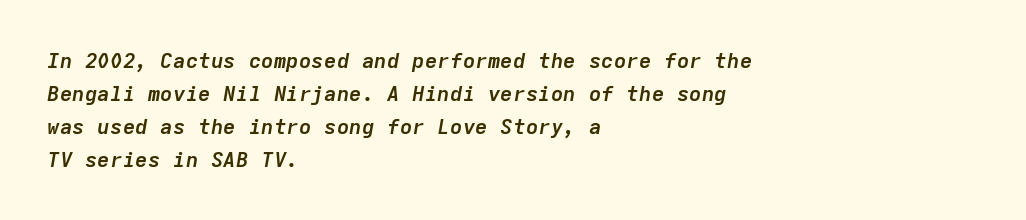
{"italic": "yes", "lean": "right", "slant_degrees": 9, "bold": "yes", "underline": "no", "align": "left", "line_spacing": "normal", "line_spacing_ratio": 1.57, "letter_spacing": "normal", "letter_spacing_em": 0.0, "glyph_px": 21}
